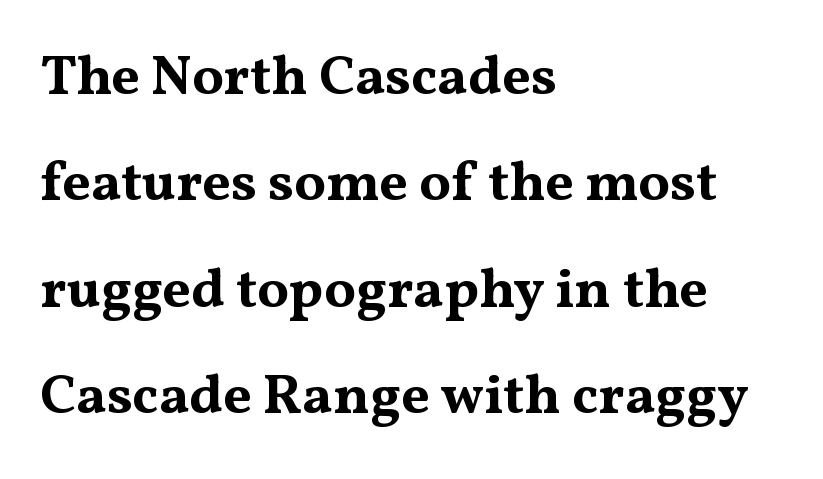
The image shows 56 px bold, wide serif type, upright; set left-aligned, loose line spacing (1.9x), normal letter spacing, not underlined; medium stroke contrast and a medium x-height.
